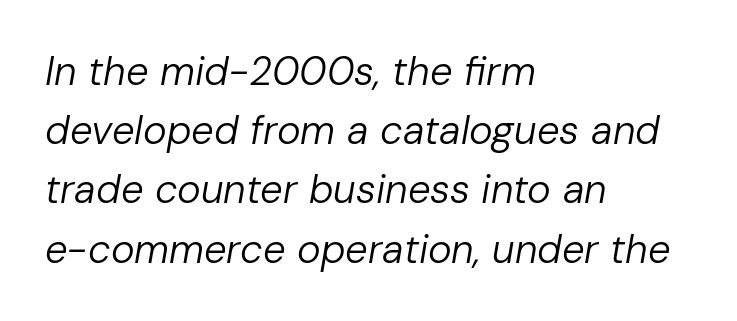
{"italic": "yes", "lean": "right", "slant_degrees": 10, "bold": "no", "weight": "regular", "width": "normal", "stroke_contrast": "low", "x_height": "medium", "monospaced": "no", "underline": "no", "align": "left", "line_spacing": "normal", "line_spacing_ratio": 1.48, "letter_spacing": "normal", "letter_spacing_em": 0.0, "glyph_px": 40}
